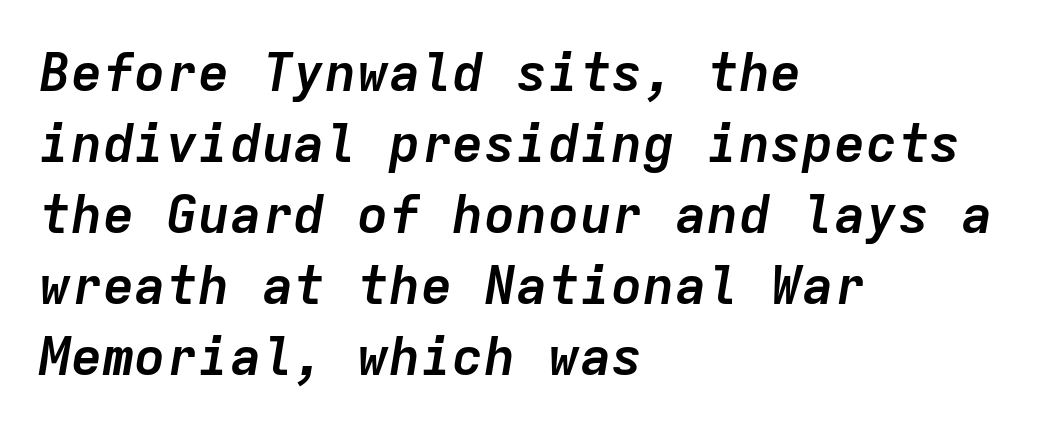
Q: Is the text bold? A: Yes.
Q: Is the text italic (slanted)? A: Yes, it leans right by about 9 degrees.
Q: Is the text underlined? A: No.
Q: How is the paragraph aligned? A: Left-aligned.
Q: Is the spacing between letters normal or unusually wide? A: Normal.
Q: Is the spacing between lines tight, normal or loose? A: Normal.
Q: Width (condensed, normal, or wide)? A: Normal.
Q: Stroke contrast? A: Low.
Q: x-height? A: Medium.
Q: Monospaced? A: Yes.
